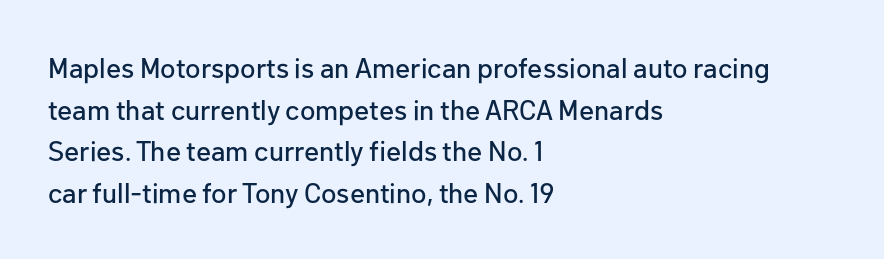
The image shows 28 px sans-serif type, upright; set left-aligned, normal line spacing (1.49x), normal letter spacing, not underlined; low stroke contrast and a medium x-height.
